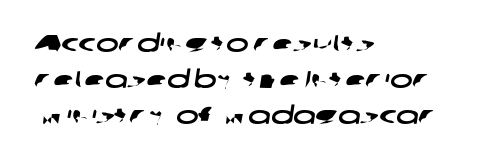
Q: Is the text underlined? A: No.
Q: How is the paragraph aligned? A: Left-aligned.
Q: Is the spacing between letters normal or unusually wide? A: Normal.
Q: Is the spacing between lines tight, normal or loose? A: Normal.
